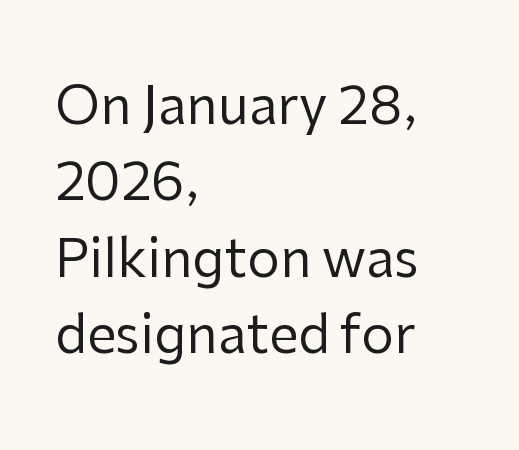
The lettering stays uniformly vertical, giving the passage a roman look. Stroke terminals: plain, sans-serif. Horizontal alignment here is leftward, the default for most running prose. Each word holds together tightly as a unit, with standard inter-letter gaps.
